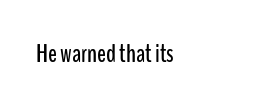
The image shows 26 px text type, upright; set normal letter spacing, not underlined.
